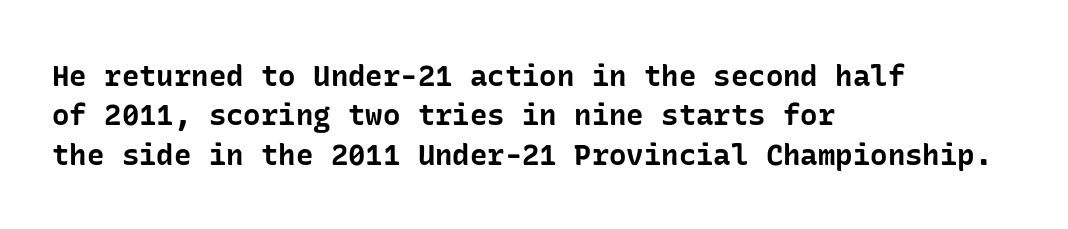
The image shows 29 px bold sans-serif type, upright; set left-aligned, normal line spacing (1.36x), normal letter spacing, not underlined; low stroke contrast and a medium x-height.
